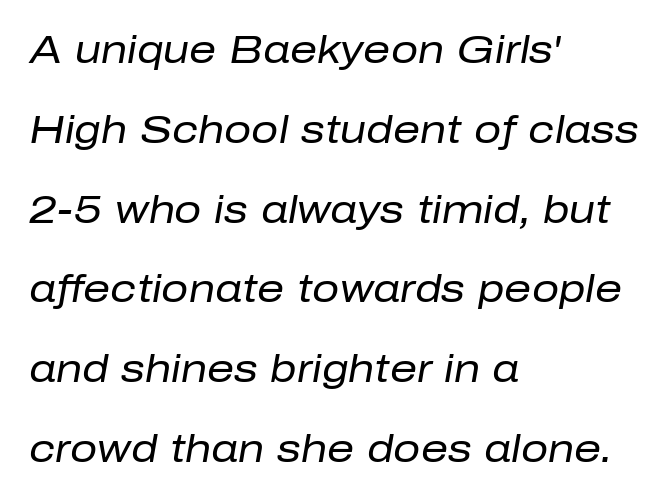
The image shows 38 px regular-weight type, italic (leaning right); set left-aligned, loose line spacing (2.1x), normal letter spacing, not underlined; low stroke contrast and a medium x-height.
